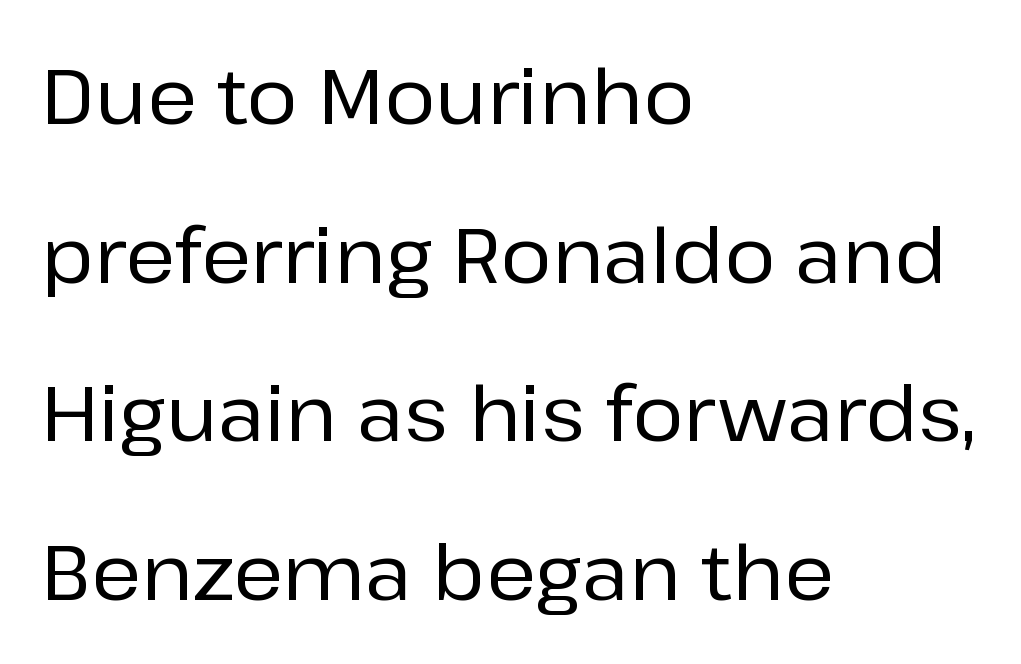
A typesetter would call this proportional, since set widths differ per character. Clear beneath every line of the passage. A typesetter would label this face a sans. The axis of the letterforms is exactly vertical. Notice the wide empty band between every row — that's loose leading.
